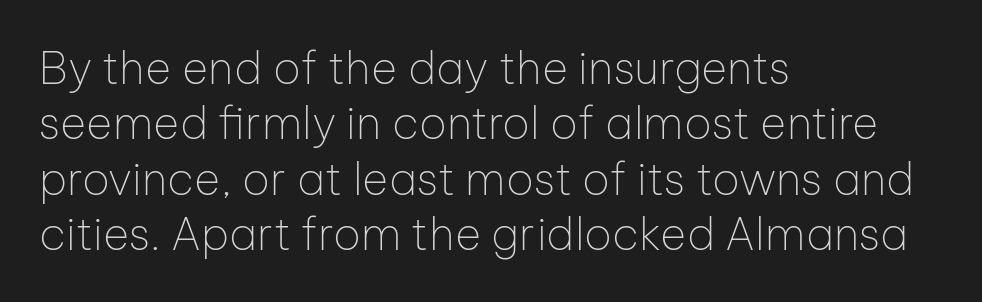
Check under the words: just untouched page. Is the stroke heavy? The answer is a plain regular-or-lighter. Proportional: the letters do not fall into vertical columns. Tracking value appears to be zero — textbook default spacing. The rendering anchors every line to the left-hand side. The text was rendered using a sans face with plain stroke endings.
